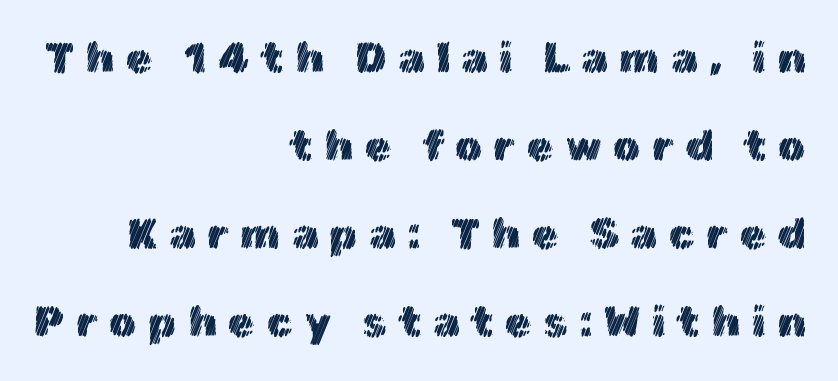
{"italic": "no", "width": "normal", "x_height": "medium", "monospaced": "no", "underline": "no", "align": "right", "line_spacing": "loose", "line_spacing_ratio": 2.05, "letter_spacing": "wide", "letter_spacing_em": 0.26, "glyph_px": 43}
